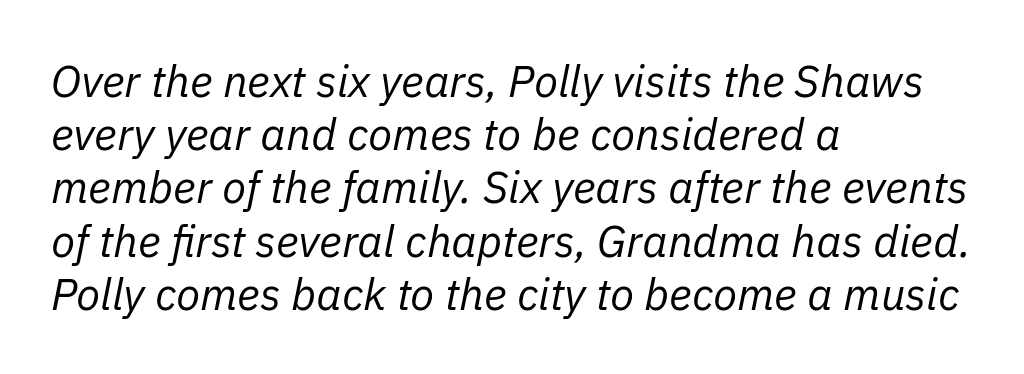
Q: Is the text bold? A: No.
Q: Is the text italic (slanted)? A: Yes, it leans right by about 11 degrees.
Q: Is the text underlined? A: No.
Q: How is the paragraph aligned? A: Left-aligned.
Q: Is the spacing between letters normal or unusually wide? A: Normal.
Q: Width (condensed, normal, or wide)? A: Normal.
Q: Stroke contrast? A: Low.
Q: x-height? A: Medium.
Q: Monospaced? A: No.
